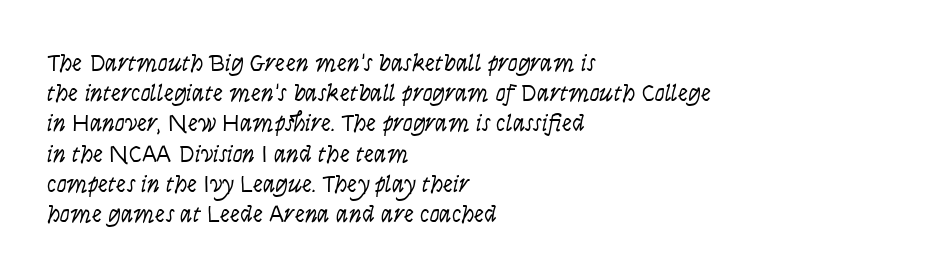
{"italic": "yes", "lean": "right", "slant_degrees": 9, "bold": "no", "underline": "no", "align": "left", "line_spacing_ratio": 1.21, "letter_spacing": "normal", "letter_spacing_em": 0.0, "glyph_px": 25}
